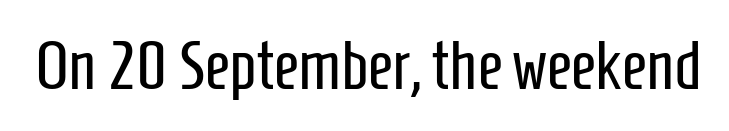
Q: Is the text bold? A: No.
Q: Is the text italic (slanted)? A: No, it is upright.
Q: Is the typeface a serif or a sans-serif typeface? A: Sans-serif.
Q: Is the text underlined? A: No.
Q: Is the spacing between letters normal or unusually wide? A: Normal.
Q: Width (condensed, normal, or wide)? A: Condensed.
Q: Stroke contrast? A: Low.
Q: x-height? A: Medium.
Q: Monospaced? A: No.
